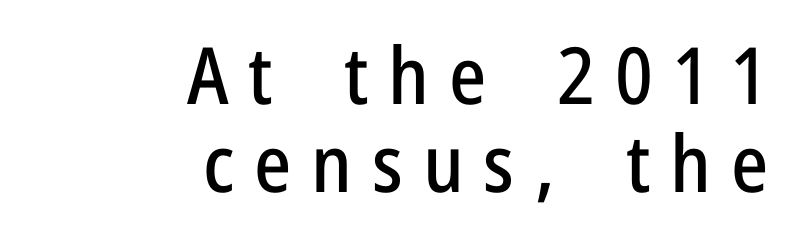
It's the straight-up-and-down kind of type. Decoration check: the copy has no underline. This sample has the flowing, uneven cadence of proportional lettering. Someone cranked the tracking dial way up on this one. Nothing sits at the stroke ends, so this counts as sans-serif. The rag falls on the left side of this text block.
